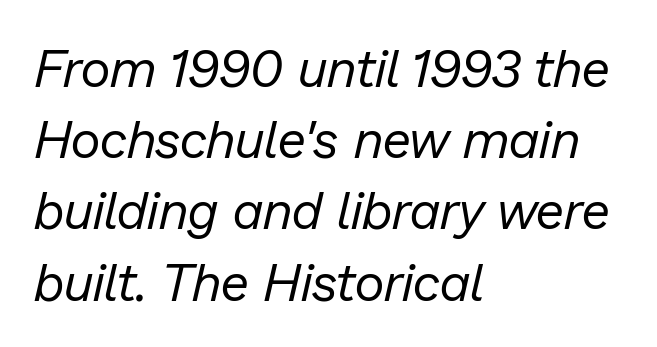
The image shows 52 px regular-weight type, italic (leaning right); set left-aligned, normal line spacing (1.37x), normal letter spacing, not underlined; low stroke contrast and a medium x-height.
